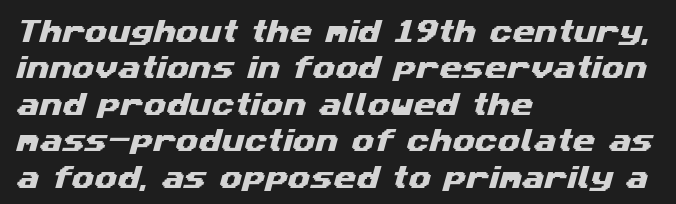
The image shows 26 px text type; set left-aligned, normal line spacing (1.4x), normal letter spacing, not underlined.
